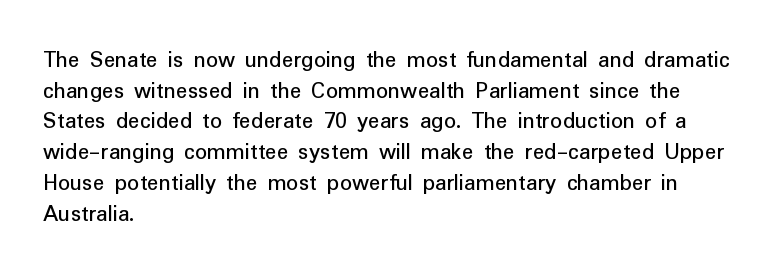
Q: Is the text bold? A: No.
Q: Is the text italic (slanted)? A: No, it is upright.
Q: Is the text underlined? A: No.
Q: How is the paragraph aligned? A: Left-aligned.
Q: Is the spacing between letters normal or unusually wide? A: Normal.
Q: Is the spacing between lines tight, normal or loose? A: Normal.
